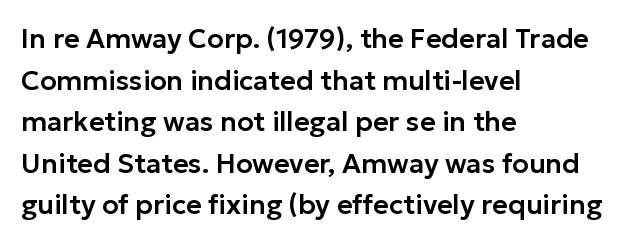
{"italic": "no", "underline": "no", "align": "left", "line_spacing": "normal", "line_spacing_ratio": 1.54, "letter_spacing": "normal", "letter_spacing_em": 0.0, "glyph_px": 27}
